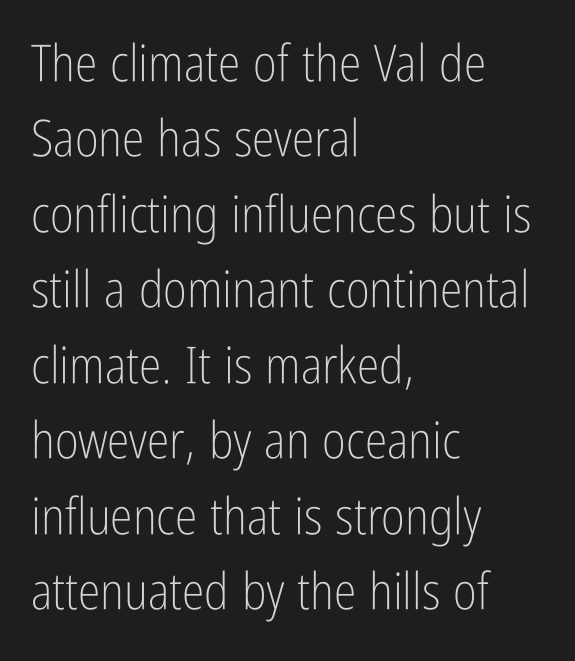
When letters stand straight like this, we call the style roman or upright. Here the glyphs are tracked normally, forming tight word shapes. No extra ink here — the face is not bold. The letters carry no serifs — their stems end cleanly without finishing strokes.
